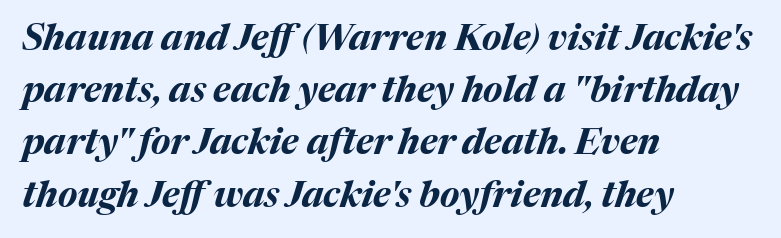
{"italic": "yes", "lean": "right", "slant_degrees": 17, "bold": "yes", "weight": "bold", "width": "normal", "stroke_contrast": "medium", "x_height": "medium", "monospaced": "no", "underline": "no", "align": "left", "line_spacing": "normal", "line_spacing_ratio": 1.45, "letter_spacing": "normal", "letter_spacing_em": 0.0, "glyph_px": 36}
